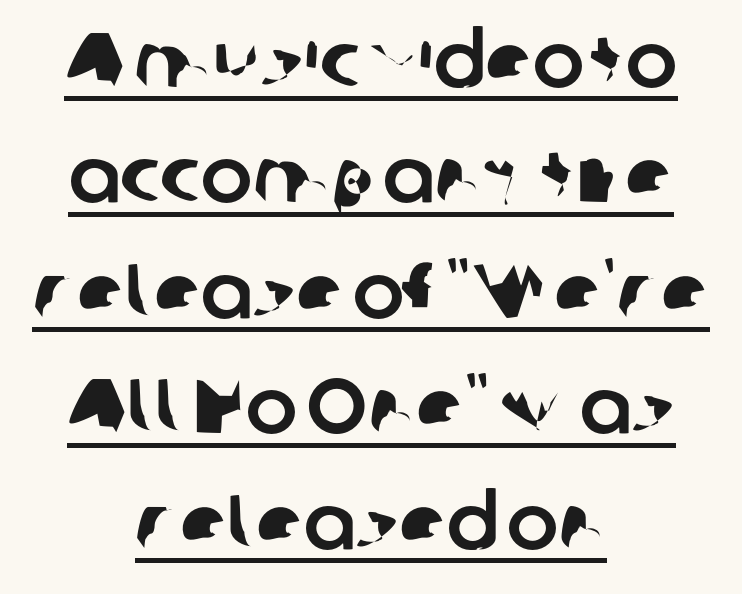
{"serif": "no", "width": "normal", "stroke_contrast": "low", "x_height": "medium", "monospaced": "no", "underline": "yes", "align": "center", "line_spacing": "normal", "line_spacing_ratio": 1.5, "letter_spacing": "normal", "letter_spacing_em": 0.0, "glyph_px": 77}
